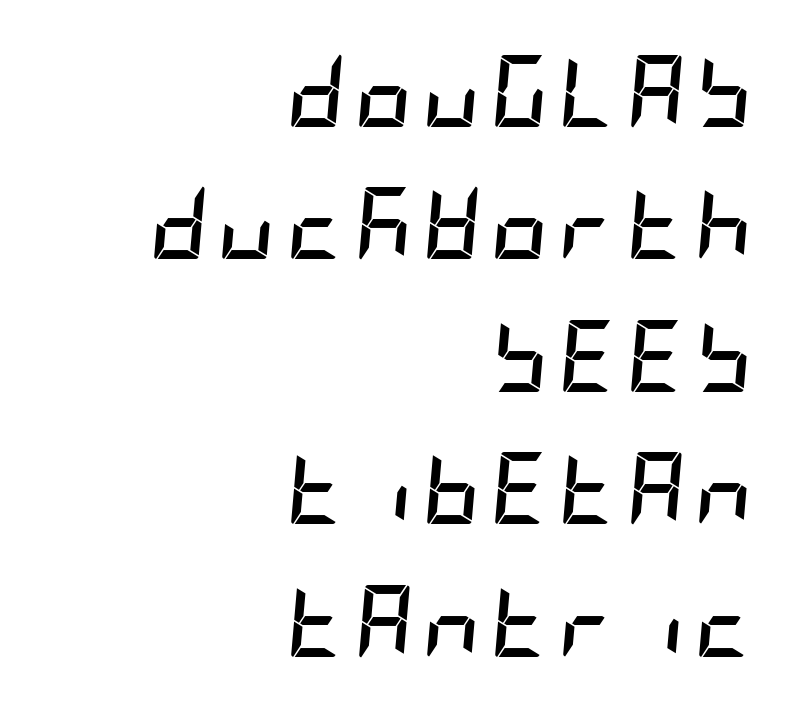
{"italic": "yes", "lean": "right", "slant_degrees": 5, "bold": "yes", "weight": "semibold", "width": "condensed", "stroke_contrast": "low", "x_height": "large", "underline": "no", "align": "right", "line_spacing_ratio": 1.84, "glyph_px": 72}
